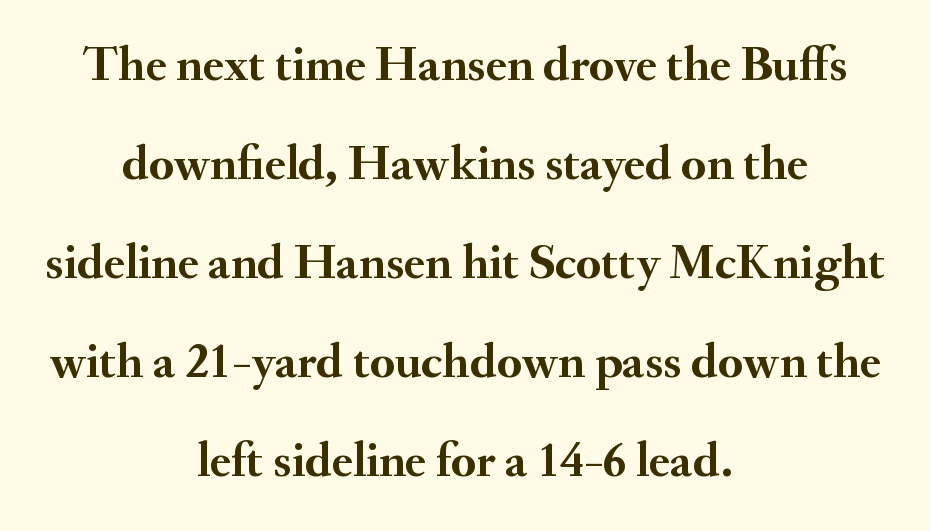
The image shows 50 px semibold serif type, upright; set centered, loose line spacing (1.98x), normal letter spacing, not underlined; medium stroke contrast and a small x-height.
